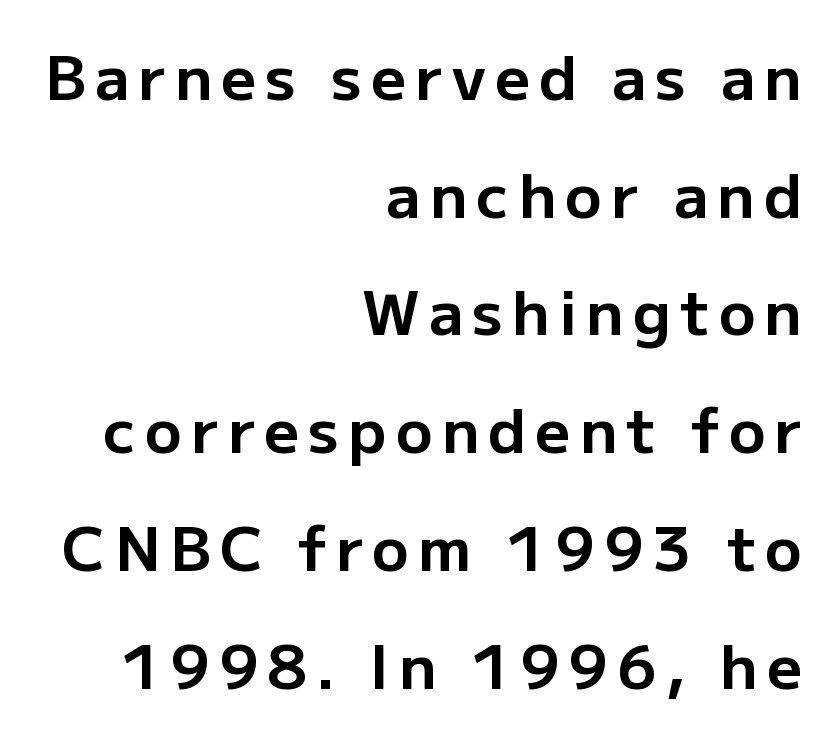
Q: Is the text bold? A: Yes.
Q: Is the text italic (slanted)? A: No, it is upright.
Q: Is the typeface a serif or a sans-serif typeface? A: Sans-serif.
Q: Is the text underlined? A: No.
Q: How is the paragraph aligned? A: Right-aligned.
Q: Is the spacing between lines tight, normal or loose? A: Loose.
Q: Width (condensed, normal, or wide)? A: Normal.
Q: Stroke contrast? A: Low.
Q: x-height? A: Medium.
Q: Monospaced? A: No.
